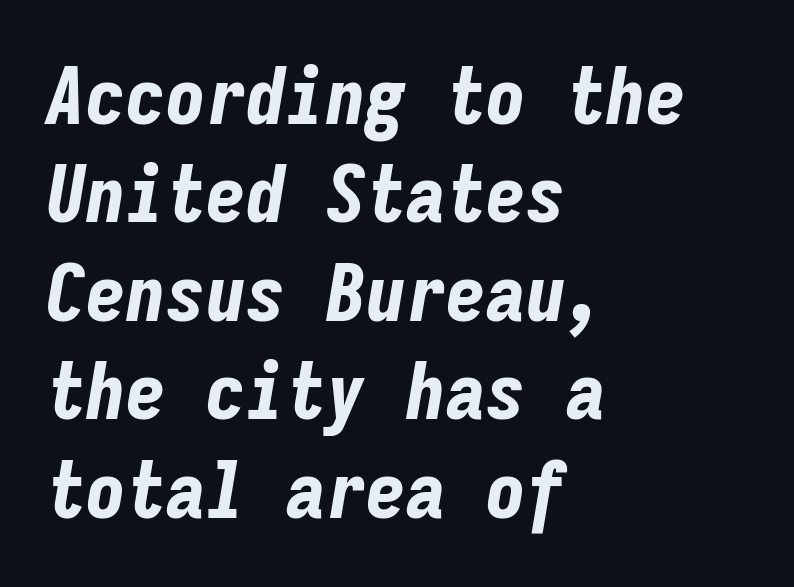
{"italic": "yes", "lean": "right", "slant_degrees": 9, "bold": "yes", "weight": "bold", "width": "condensed", "stroke_contrast": "low", "x_height": "medium", "monospaced": "yes", "underline": "no", "align": "left", "line_spacing_ratio": 1.23, "letter_spacing": "normal", "letter_spacing_em": 0.0, "glyph_px": 80}
